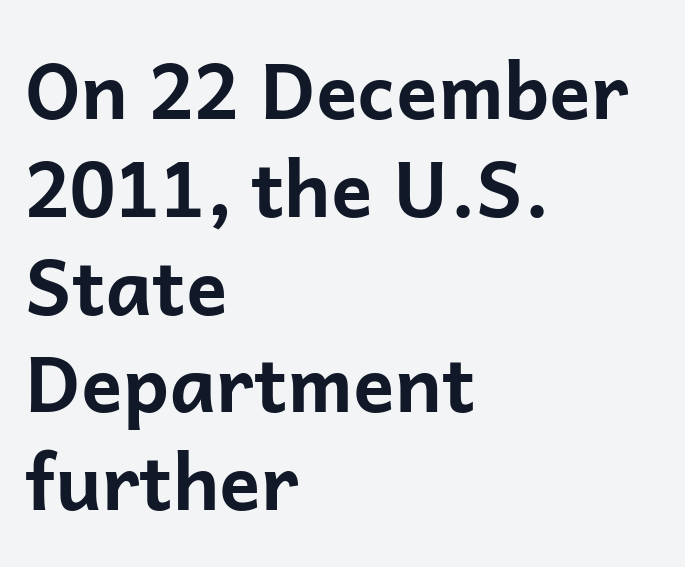
Letters rest on an invisible, unmarked baseline. Normally led — the rows are evenly, conventionally spaced. Nobody touched the tracking dial on this one. Italic: no, the glyphs are upright roman.
